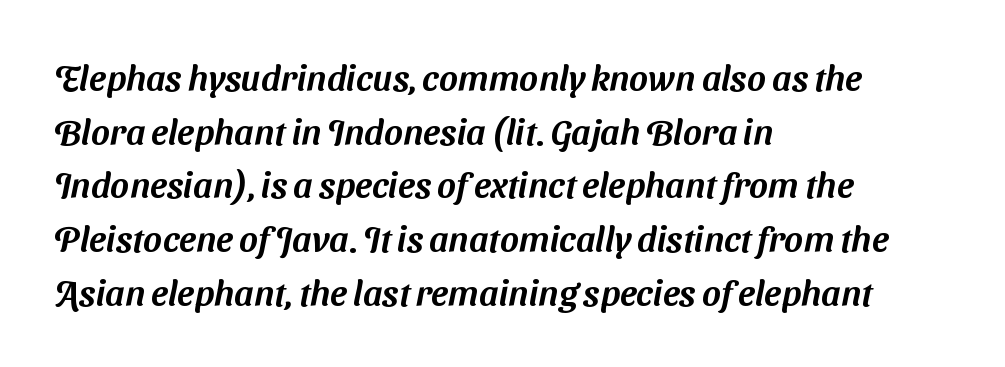
{"serif": "no", "width": "normal", "stroke_contrast": "medium", "x_height": "medium", "monospaced": "no", "underline": "no", "align": "left", "line_spacing": "normal", "line_spacing_ratio": 1.49, "letter_spacing": "normal", "letter_spacing_em": 0.0, "glyph_px": 36}
